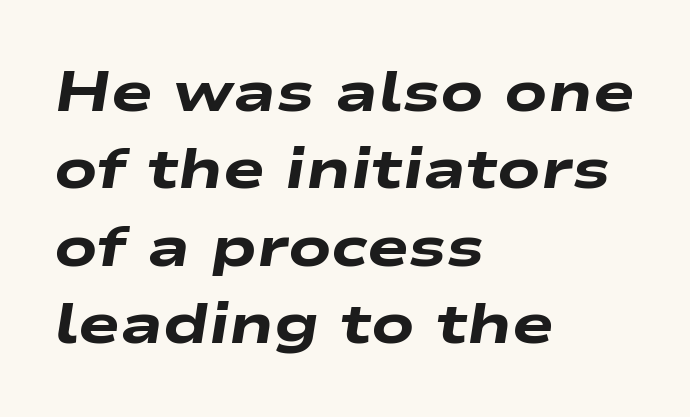
{"italic": "yes", "lean": "right", "slant_degrees": 9, "bold": "yes", "weight": "heavy", "width": "wide", "stroke_contrast": "low", "x_height": "medium", "monospaced": "no", "underline": "no", "align": "left", "line_spacing": "normal", "line_spacing_ratio": 1.38, "letter_spacing": "normal", "letter_spacing_em": 0.0, "glyph_px": 56}
